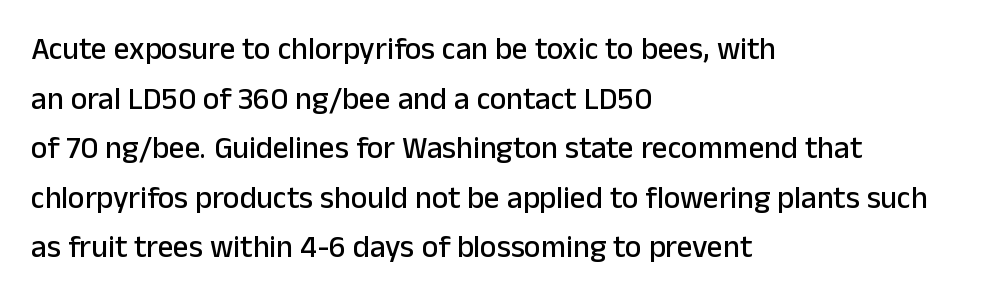
The image shows 31 px sans-serif type, upright; set left-aligned, normal line spacing (1.6x), normal letter spacing, not underlined; low stroke contrast and a medium x-height.
